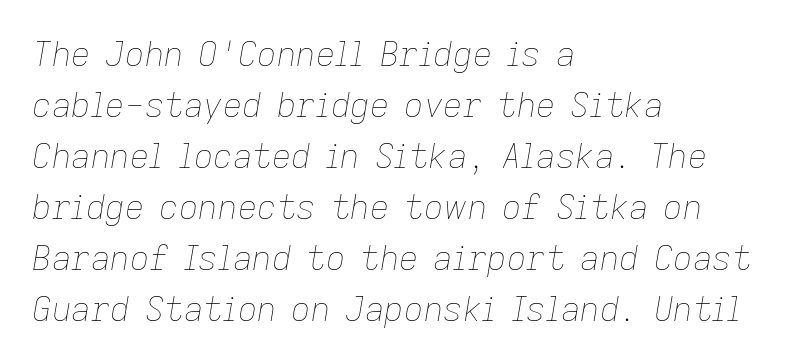
The image shows 34 px thin type, italic (leaning right); set left-aligned, normal line spacing (1.5x), normal letter spacing, not underlined; low stroke contrast and a medium x-height.
